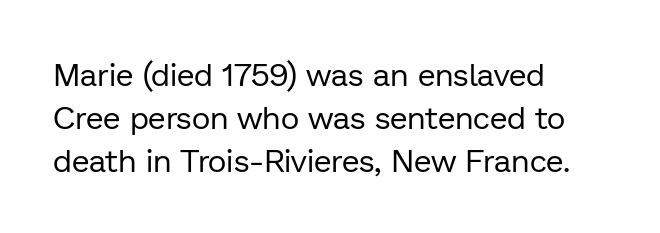
Q: Is the text bold? A: No.
Q: Is the text italic (slanted)? A: No, it is upright.
Q: Is the typeface a serif or a sans-serif typeface? A: Sans-serif.
Q: Is the text underlined? A: No.
Q: How is the paragraph aligned? A: Left-aligned.
Q: Is the spacing between letters normal or unusually wide? A: Normal.
Q: Is the spacing between lines tight, normal or loose? A: Normal.
Q: Width (condensed, normal, or wide)? A: Normal.
Q: Stroke contrast? A: Low.
Q: x-height? A: Medium.
Q: Monospaced? A: No.
